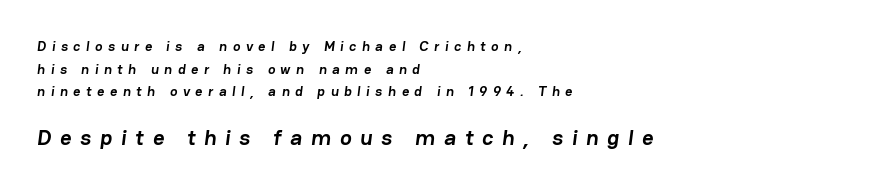
Q: Is the text bold? A: Yes.
Q: Is the text underlined? A: No.
Q: How is the paragraph aligned? A: Left-aligned.
Q: Is the spacing between letters normal or unusually wide? A: Unusually wide.
Q: Is the spacing between lines tight, normal or loose? A: Normal.
Q: Which block of text is set in a larger size, the first (top) or the second (bottom)? A: The second (bottom) one.
